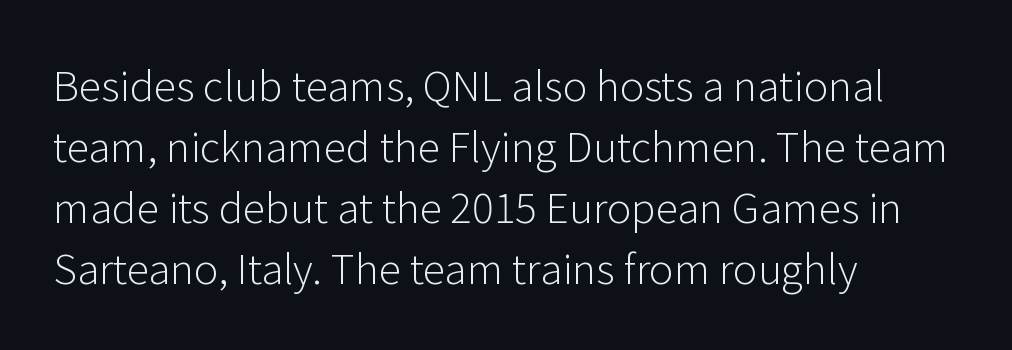
Q: Is the text bold? A: No.
Q: Is the text italic (slanted)? A: No, it is upright.
Q: Is the typeface a serif or a sans-serif typeface? A: Sans-serif.
Q: Is the text underlined? A: No.
Q: How is the paragraph aligned? A: Left-aligned.
Q: Is the spacing between letters normal or unusually wide? A: Normal.
Q: Is the spacing between lines tight, normal or loose? A: Normal.
Q: Width (condensed, normal, or wide)? A: Normal.
Q: Stroke contrast? A: Low.
Q: x-height? A: Medium.
Q: Monospaced? A: No.
